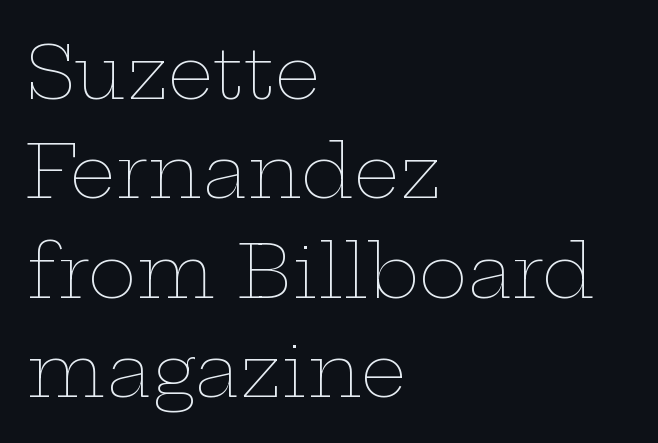
{"italic": "no", "bold": "no", "weight": "thin", "width": "wide", "stroke_contrast": "low", "x_height": "medium", "monospaced": "no", "underline": "no", "align": "left", "line_spacing": "normal", "line_spacing_ratio": 1.36, "letter_spacing": "normal", "letter_spacing_em": 0.0, "glyph_px": 73}
